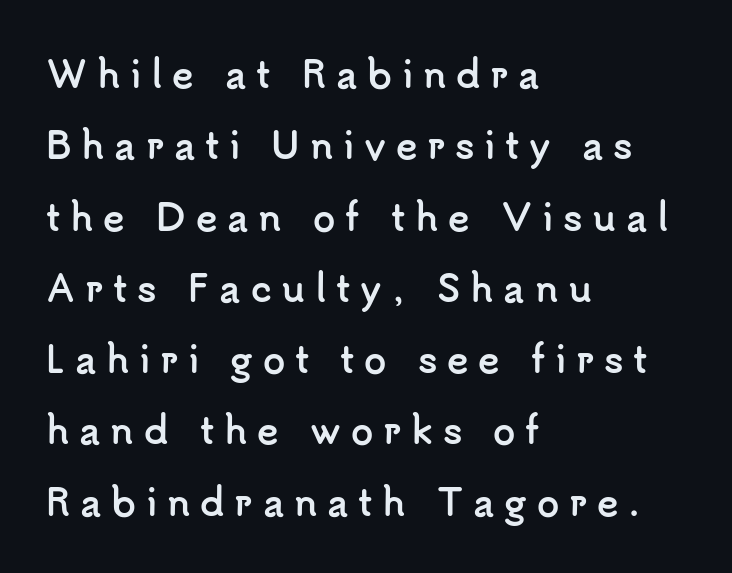
Honestly, there is no underline to notice here at all. Think of a printed novel: that variable character pitch is what you see here. You can tell from the bare stems that sans-serif type was used. What's the leading like? Stretched, with rows far apart. In terms of letterspacing, this is a distinctly airy, spread setting.
